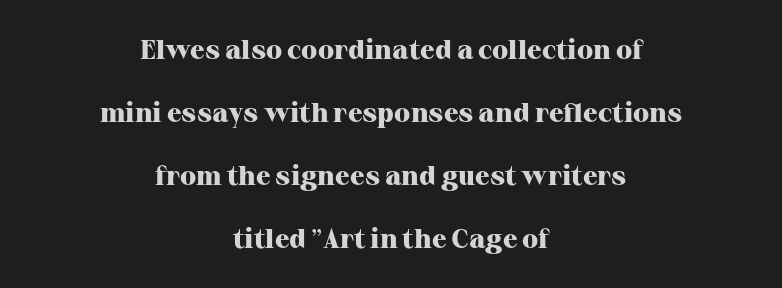
Q: Is the text bold? A: Yes.
Q: Is the text italic (slanted)? A: No, it is upright.
Q: Is the text underlined? A: No.
Q: How is the paragraph aligned? A: Centered.
Q: Is the spacing between letters normal or unusually wide? A: Normal.
Q: Is the spacing between lines tight, normal or loose? A: Loose.
